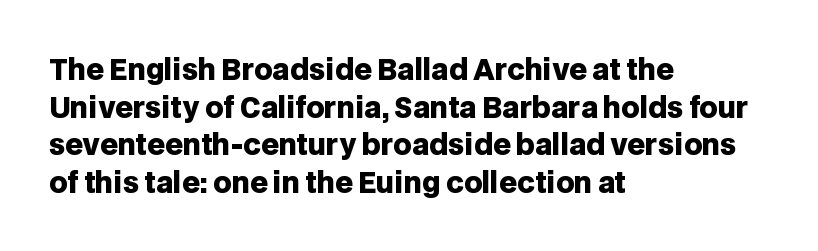
Q: Is the text bold? A: Yes.
Q: Is the text italic (slanted)? A: No, it is upright.
Q: Is the typeface a serif or a sans-serif typeface? A: Sans-serif.
Q: Is the text underlined? A: No.
Q: How is the paragraph aligned? A: Left-aligned.
Q: Is the spacing between letters normal or unusually wide? A: Normal.
Q: Is the spacing between lines tight, normal or loose? A: Normal.
Q: Width (condensed, normal, or wide)? A: Normal.
Q: Stroke contrast? A: Low.
Q: x-height? A: Large.
Q: Monospaced? A: No.
